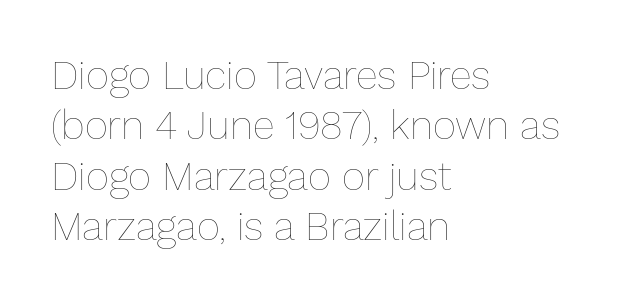
The image shows 40 px thin type, upright; set left-aligned, normal line spacing (1.26x), normal letter spacing, not underlined; low stroke contrast and a medium x-height.
